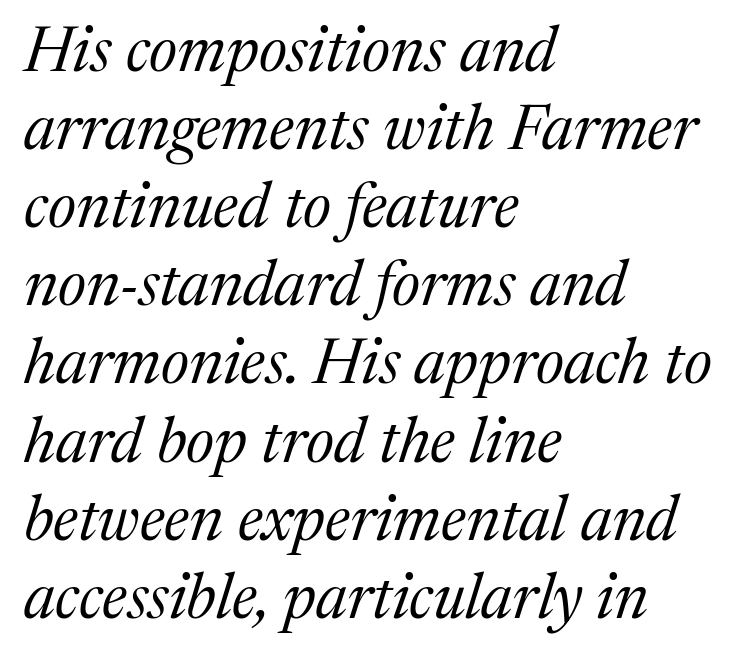
Q: Is the text bold? A: No.
Q: Is the text italic (slanted)? A: Yes, it leans right by about 17 degrees.
Q: Is the typeface a serif or a sans-serif typeface? A: Serif.
Q: Is the text underlined? A: No.
Q: How is the paragraph aligned? A: Left-aligned.
Q: Is the spacing between letters normal or unusually wide? A: Normal.
Q: Width (condensed, normal, or wide)? A: Normal.
Q: Stroke contrast? A: Medium.
Q: x-height? A: Medium.
Q: Monospaced? A: No.
